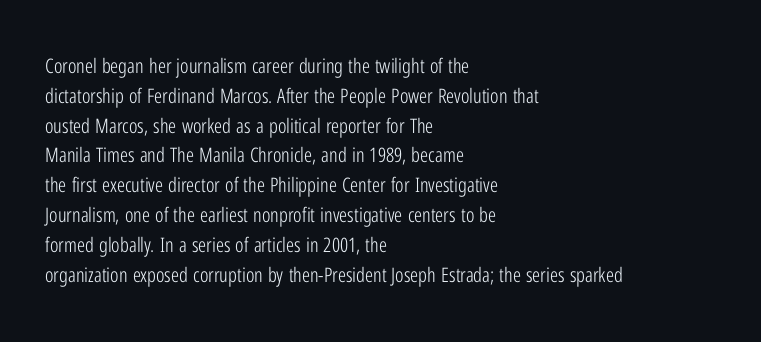
Q: Is the text bold? A: No.
Q: Is the text italic (slanted)? A: No, it is upright.
Q: Is the text underlined? A: No.
Q: How is the paragraph aligned? A: Left-aligned.
Q: Is the spacing between letters normal or unusually wide? A: Normal.
Q: Is the spacing between lines tight, normal or loose? A: Normal.
